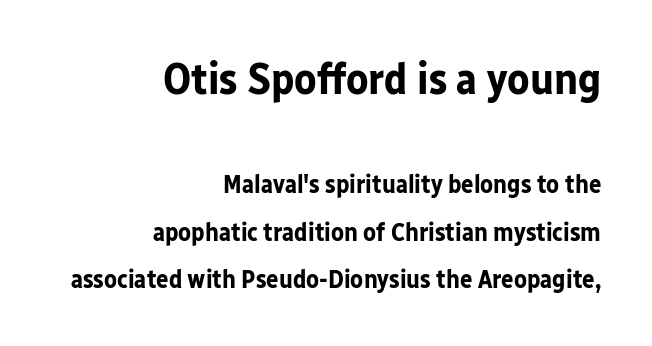
The image shows 45 px bold sans-serif type, upright; set right-aligned, line spacing 1.81x, normal letter spacing, not underlined; the first (top) block is 1.73x larger; low stroke contrast and a medium x-height.
